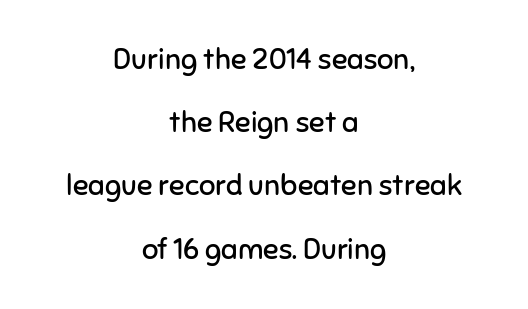
The image shows 29 px regular-weight sans-serif type, upright; set centered, loose line spacing (2.18x), normal letter spacing, not underlined; low stroke contrast and a medium x-height.
